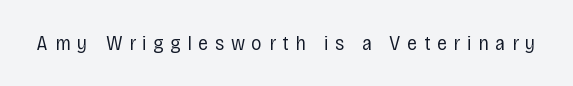
This is roman type, the default non-slanted kind. Between one letter and the next there's a generous, obvious gap. These glyphs show unthickened strokes, regular width or finer. The space beneath each line is pristine and unruled.
